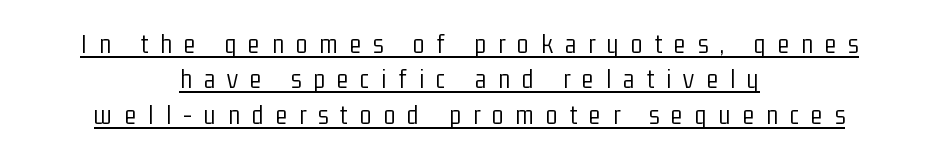
Q: Is the text bold? A: No.
Q: Is the text italic (slanted)? A: No, it is upright.
Q: Is the text underlined? A: Yes.
Q: How is the paragraph aligned? A: Centered.
Q: Is the spacing between letters normal or unusually wide? A: Unusually wide.
Q: Is the spacing between lines tight, normal or loose? A: Normal.
